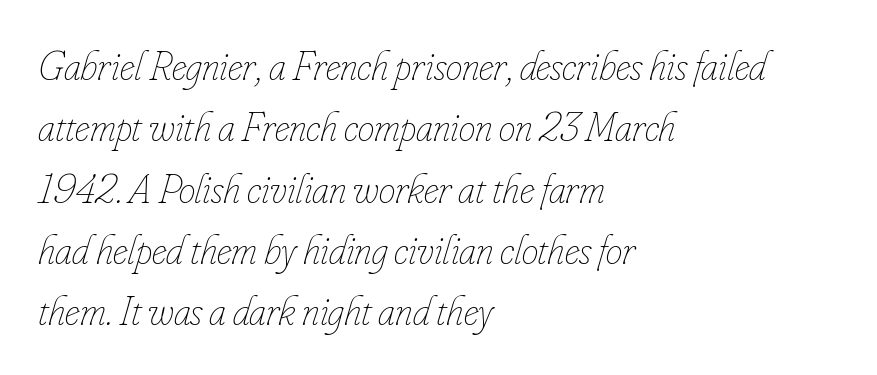
{"italic": "yes", "lean": "right", "slant_degrees": 16, "bold": "no", "weight": "thin", "width": "condensed", "stroke_contrast": "low", "x_height": "small", "monospaced": "no", "underline": "no", "align": "left", "line_spacing": "normal", "line_spacing_ratio": 1.46, "letter_spacing": "normal", "letter_spacing_em": 0.0, "glyph_px": 42}
